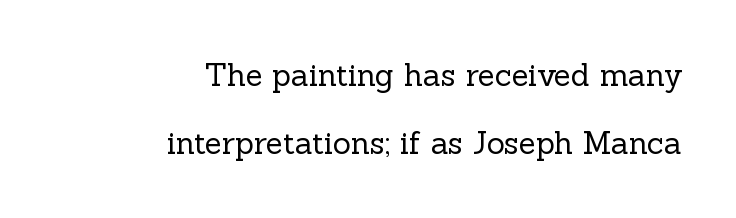
{"serif": "yes", "italic": "no", "bold": "no", "weight": "regular", "width": "normal", "x_height": "medium", "monospaced": "no", "underline": "no", "align": "right", "line_spacing": "loose", "line_spacing_ratio": 2.2, "letter_spacing": "normal", "letter_spacing_em": 0.0, "glyph_px": 31}
